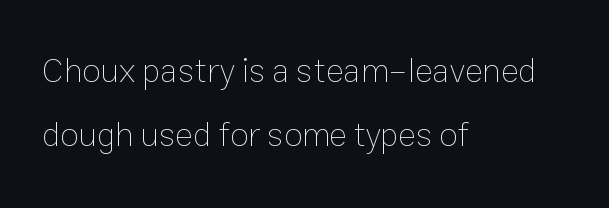
Stroke thickness stays within the range of a standard reading face or lighter. Bare-footed words on every line. A typesetter would call this proportional, since set widths differ per character. The lettering holds an erect, upright posture throughout. Does the copy run flush right? No — it runs flush left.
